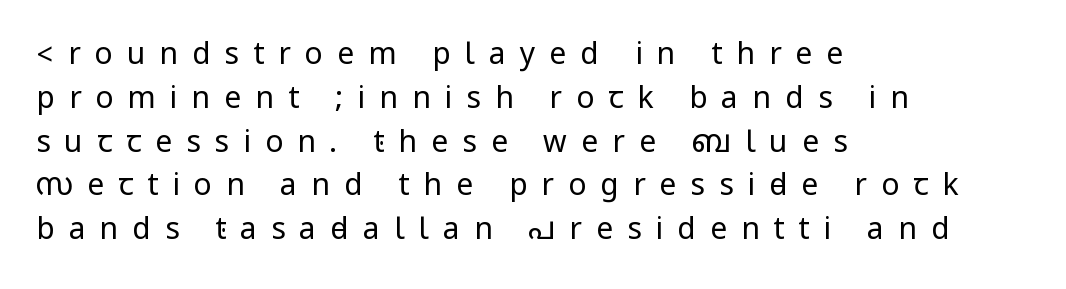
The foot of each line stays bare and open. What's the leading like? Ordinary, nothing unusual. Casual observation: everything's shoved over to the left. Stroke terminals: plain, sans-serif. Posture: upright roman.
